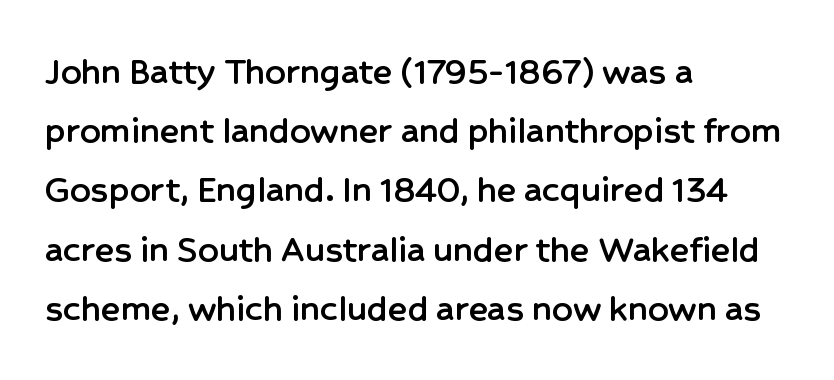
The image shows 40 px sans-serif type, upright; set left-aligned, normal line spacing (1.48x), normal letter spacing, not underlined; low stroke contrast and a medium x-height.
